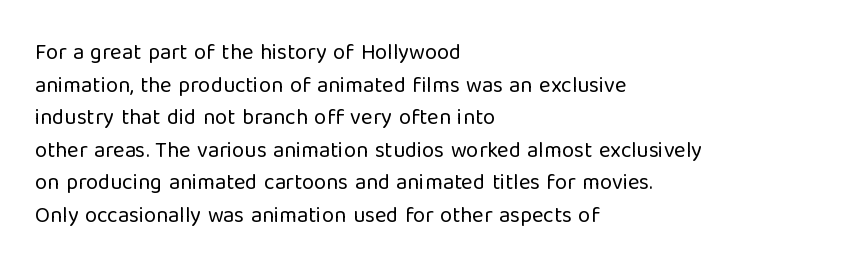
The image shows 22 px text type, upright; set left-aligned, normal line spacing (1.48x), normal letter spacing, not underlined.
